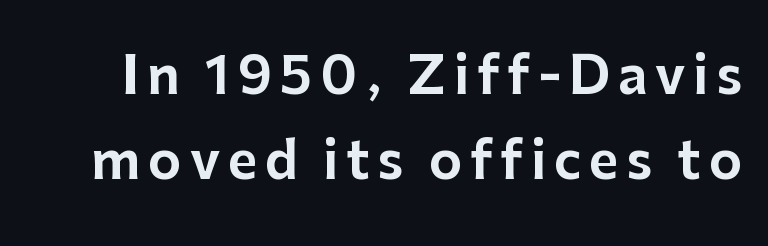
Q: Is the text italic (slanted)? A: No, it is upright.
Q: Is the typeface a serif or a sans-serif typeface? A: Sans-serif.
Q: Is the text underlined? A: No.
Q: Is the spacing between lines tight, normal or loose? A: Normal.
Q: Width (condensed, normal, or wide)? A: Normal.
Q: Stroke contrast? A: Low.
Q: x-height? A: Medium.
Q: Monospaced? A: No.
